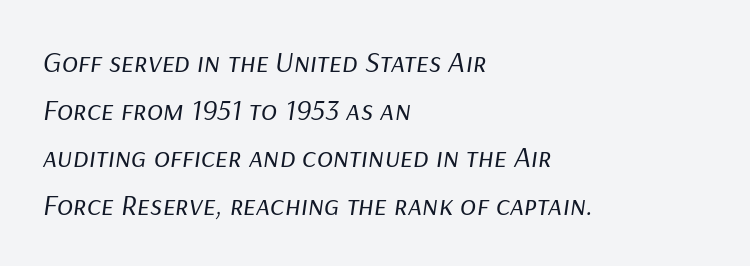
This reads as an unemphasized weight, regular at the heaviest. Notice how the stems are inclined rather than vertical — that's the hallmark of italics. The letters sit at their default tracking, neither squeezed nor spread. Horizontal bands of white between lines are of average thickness. The zone under the glyphs is completely vacant.
